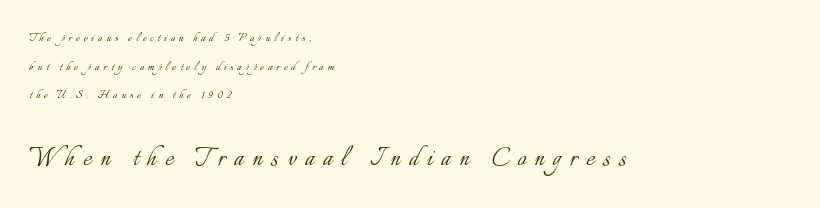
The image shows 31 px light type; set left-aligned, loose line spacing (2.05x), unusually wide letter spacing (+0.28 em), not underlined; the second (bottom) block is 2.21x larger; low stroke contrast and a small x-height.
